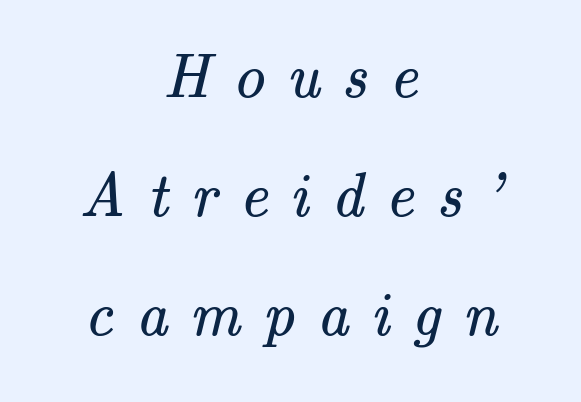
The image shows 62 px regular-weight serif type; set centered, loose line spacing (1.92x), unusually wide letter spacing (+0.36 em), not underlined; medium stroke contrast and a small x-height.
